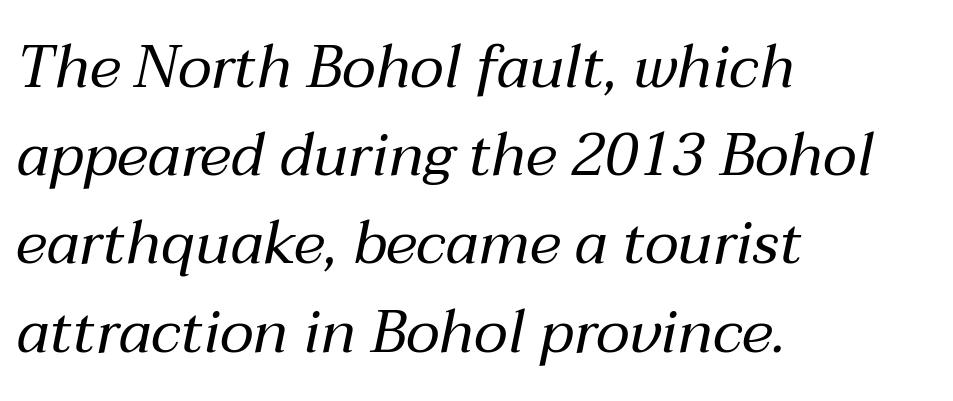
{"italic": "yes", "lean": "right", "slant_degrees": 12, "bold": "no", "weight": "regular", "width": "normal", "stroke_contrast": "medium", "x_height": "medium", "monospaced": "no", "underline": "no", "align": "left", "line_spacing": "normal", "line_spacing_ratio": 1.47, "letter_spacing": "normal", "letter_spacing_em": 0.0, "glyph_px": 60}
